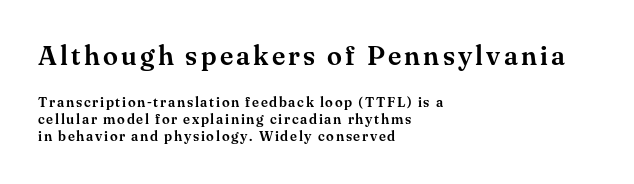
Q: Is the text italic (slanted)? A: No, it is upright.
Q: Is the text underlined? A: No.
Q: How is the paragraph aligned? A: Left-aligned.
Q: Which block of text is set in a larger size, the first (top) or the second (bottom)? A: The first (top) one.
